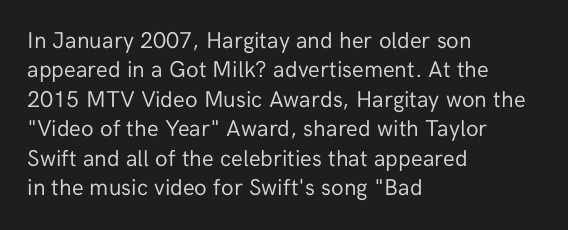
Q: Is the text bold? A: No.
Q: Is the text italic (slanted)? A: No, it is upright.
Q: Is the text underlined? A: No.
Q: How is the paragraph aligned? A: Left-aligned.
Q: Is the spacing between letters normal or unusually wide? A: Normal.
Q: Is the spacing between lines tight, normal or loose? A: Normal.
